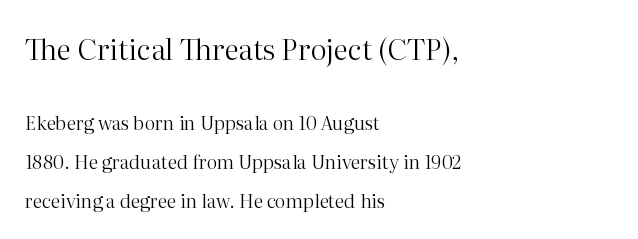
{"serif": "yes", "italic": "no", "bold": "no", "weight": "regular", "width": "normal", "stroke_contrast": "high", "x_height": "medium", "monospaced": "no", "underline": "no", "align": "left", "line_spacing": "loose", "line_spacing_ratio": 2.04, "letter_spacing": "normal", "letter_spacing_em": 0.0, "larger_block": "first", "size_ratio": 1.53, "glyph_px": 29}
